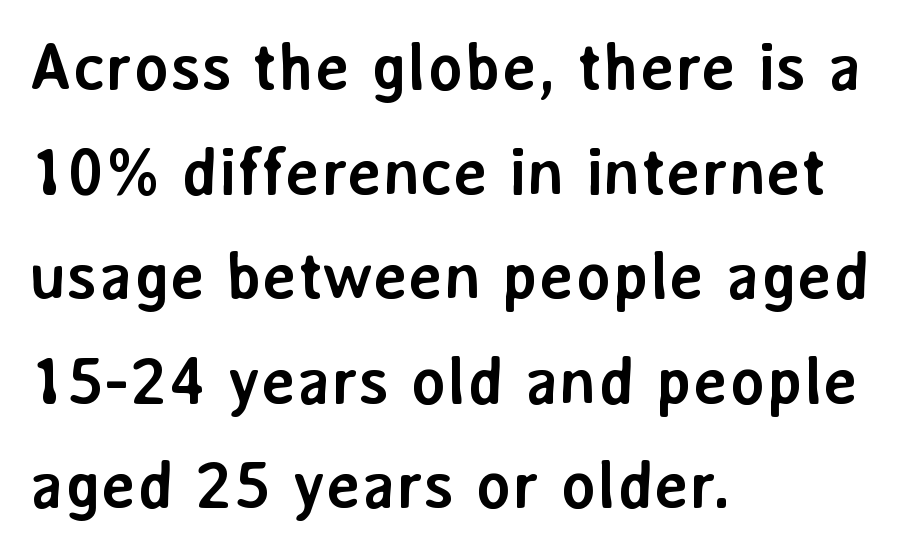
The letters advance in unequal steps, a hallmark of proportional type. Check the space under the baseline: it is left empty. Visually the block forms a straight wall on the left and a jagged coastline on the right. Notice how the stems are strictly vertical — no italics here.
